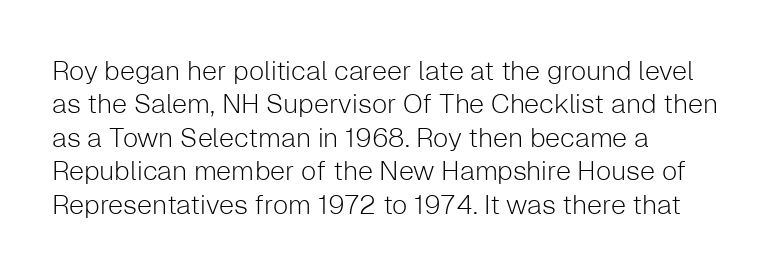
The image shows 27 px text type, upright; set left-aligned, line spacing 1.24x, normal letter spacing, not underlined.
